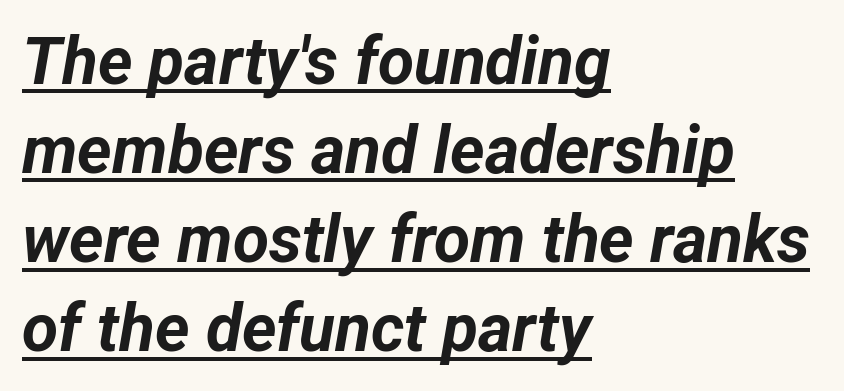
{"italic": "yes", "lean": "right", "slant_degrees": 12, "bold": "yes", "weight": "bold", "width": "normal", "stroke_contrast": "low", "x_height": "medium", "monospaced": "no", "underline": "yes", "align": "left", "line_spacing": "normal", "line_spacing_ratio": 1.35, "letter_spacing": "normal", "letter_spacing_em": 0.0, "glyph_px": 66}
